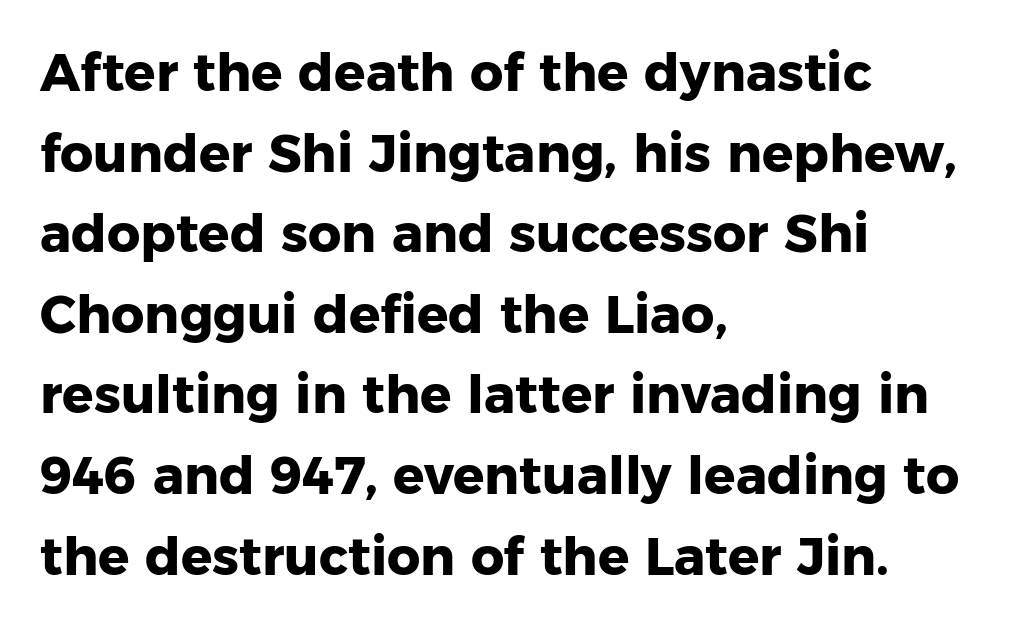
The image shows 52 px heavy sans-serif type, upright; set left-aligned, normal line spacing (1.55x), normal letter spacing, not underlined; low stroke contrast and a medium x-height.
